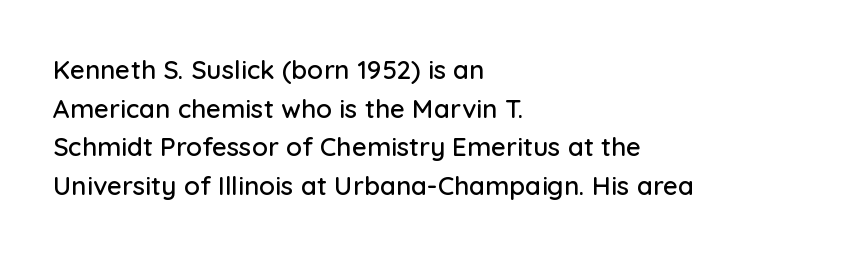
{"italic": "no", "underline": "no", "align": "left", "line_spacing": "normal", "line_spacing_ratio": 1.49, "letter_spacing": "normal", "letter_spacing_em": 0.0, "glyph_px": 26}
